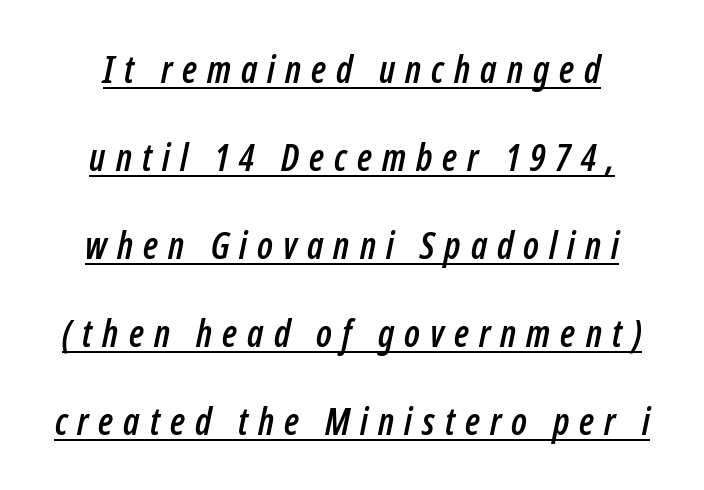
{"italic": "yes", "lean": "right", "slant_degrees": 12, "width": "condensed", "stroke_contrast": "low", "x_height": "medium", "monospaced": "no", "underline": "yes", "align": "center", "line_spacing": "loose", "line_spacing_ratio": 2.38, "letter_spacing": "wide", "letter_spacing_em": 0.27, "glyph_px": 37}
